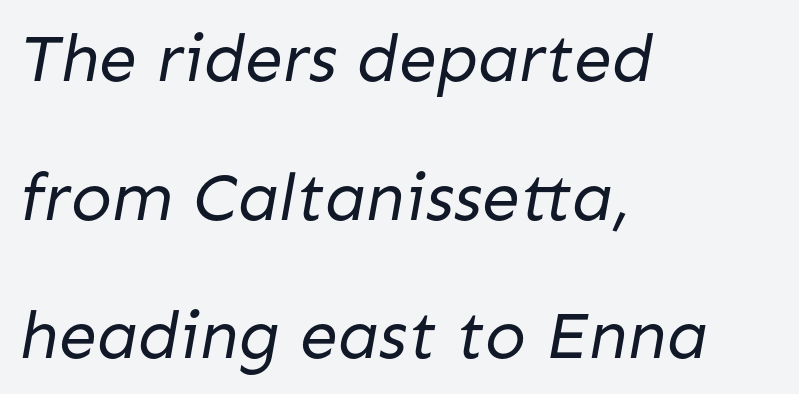
A classic flush-left, rag-right setting is used for this passage. This sample trades compactness for vertical openness between lines. Counters stay open thanks to moderate or lighter strokes. The line texture is even and compact thanks to regular tracking. Nope, no serifs anywhere on these letters.
